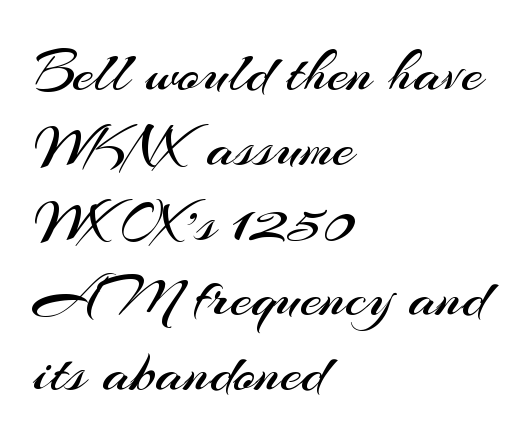
The image shows 61 px regular-weight sans-serif type; set left-aligned, line spacing 1.23x, normal letter spacing, not underlined; medium stroke contrast and a small x-height.
